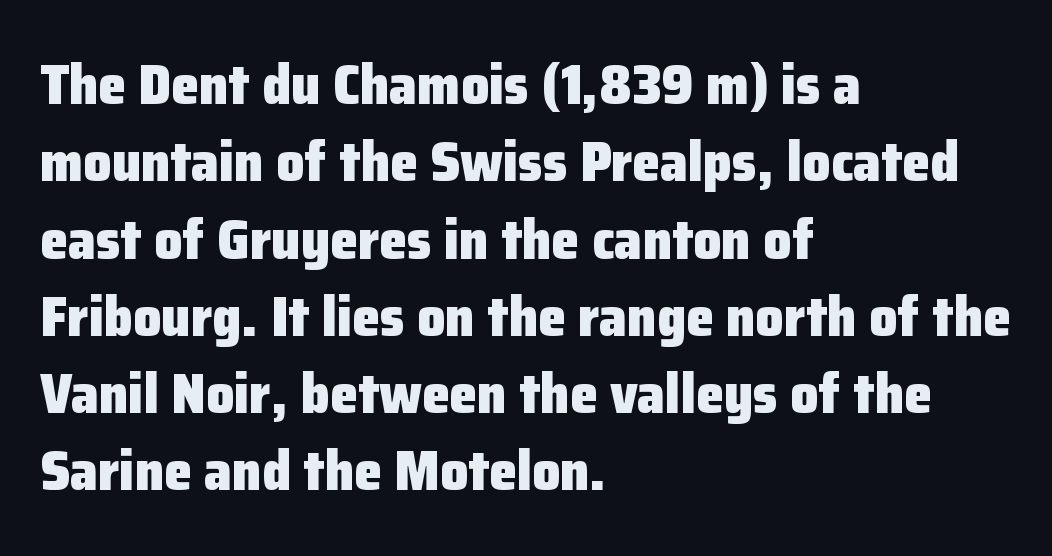
Vertical spacing — default. The paragraph has a hard left edge and a soft right edge. Rule under the text: the space is simply empty. In terms of letterform style, serifs are entirely absent. Character widths vary here, with narrow letters taking less room than wide ones. Characters remain perfectly vertical along every line.
